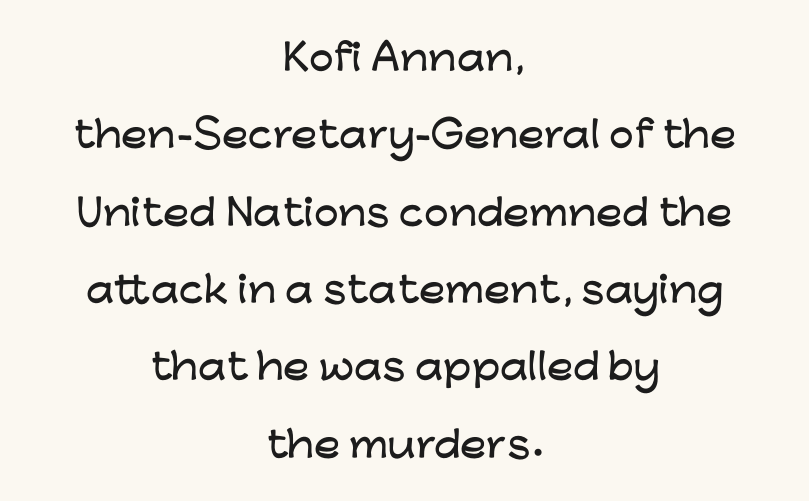
You could call the tracking neutral — neither tight nor loose. Bare-footed words on every line. Successive baselines arrive slowly, with a big drop between each. Horizontal alignment here is central, giving a formal, balanced look.
